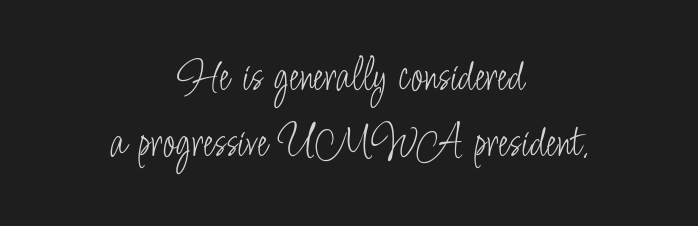
Q: Is the text bold? A: No.
Q: Is the text italic (slanted)? A: Yes.
Q: Is the typeface a serif or a sans-serif typeface? A: Sans-serif.
Q: Is the text underlined? A: No.
Q: How is the paragraph aligned? A: Centered.
Q: Is the spacing between letters normal or unusually wide? A: Normal.
Q: Is the spacing between lines tight, normal or loose? A: Normal.
Q: Width (condensed, normal, or wide)? A: Condensed.
Q: Stroke contrast? A: Low.
Q: x-height? A: Small.
Q: Monospaced? A: No.
